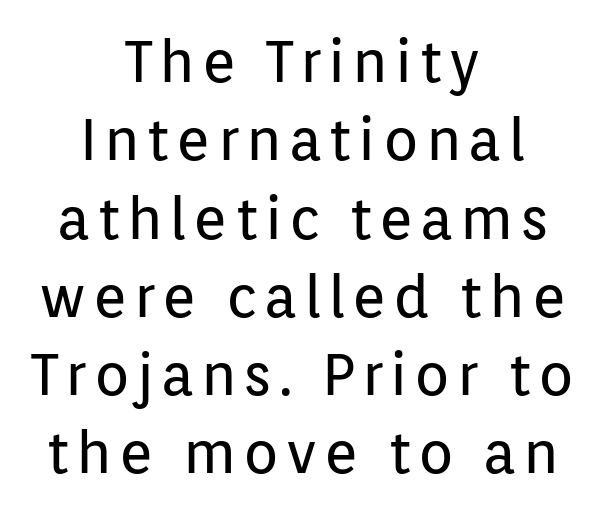
Q: Is the text bold? A: No.
Q: Is the text italic (slanted)? A: No, it is upright.
Q: Is the typeface a serif or a sans-serif typeface? A: Sans-serif.
Q: Is the text underlined? A: No.
Q: How is the paragraph aligned? A: Centered.
Q: Is the spacing between lines tight, normal or loose? A: Normal.
Q: Width (condensed, normal, or wide)? A: Normal.
Q: Stroke contrast? A: Low.
Q: x-height? A: Medium.
Q: Monospaced? A: No.
